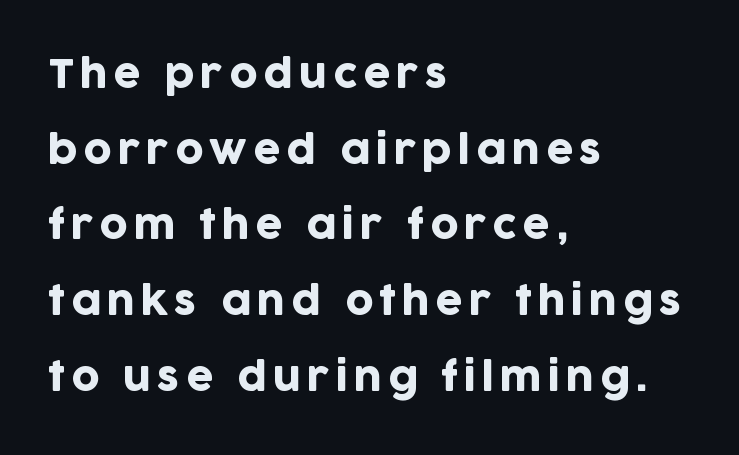
{"serif": "no", "italic": "no", "width": "normal", "stroke_contrast": "low", "x_height": "large", "monospaced": "no", "underline": "no", "align": "left", "line_spacing": "loose", "line_spacing_ratio": 1.94, "glyph_px": 39}
